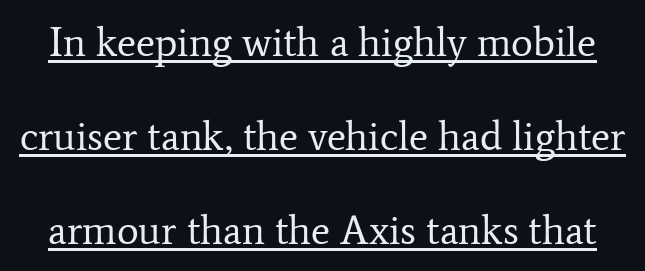
This sample uses a serif face. One glance says open: line gaps are wider than usual. Students, note that the glyphs here touch the page at normal intervals. You can see a thin bar hugging the bottom of the glyphs. On a weight scale, this lands at 450 or below. Upright lettering throughout.
